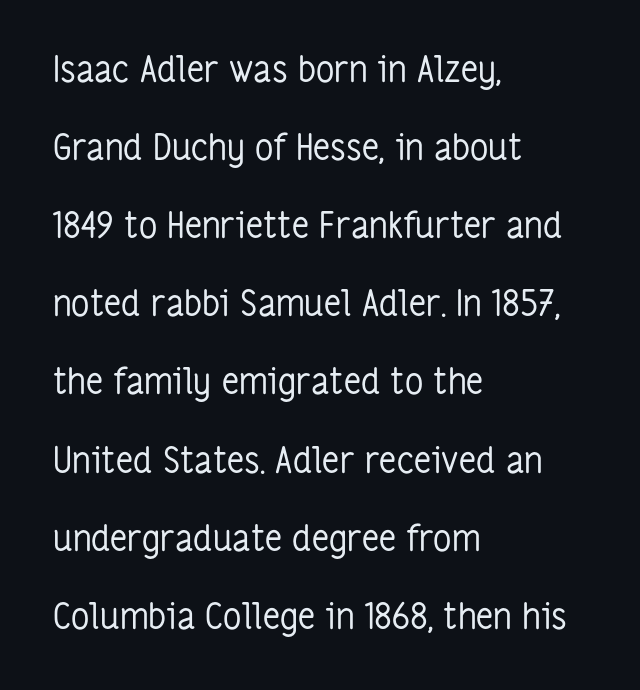
Q: Is the text bold? A: No.
Q: Is the text italic (slanted)? A: No, it is upright.
Q: Is the typeface a serif or a sans-serif typeface? A: Sans-serif.
Q: Is the text underlined? A: No.
Q: How is the paragraph aligned? A: Left-aligned.
Q: Is the spacing between letters normal or unusually wide? A: Normal.
Q: Is the spacing between lines tight, normal or loose? A: Loose.
Q: Width (condensed, normal, or wide)? A: Condensed.
Q: Stroke contrast? A: Low.
Q: x-height? A: Medium.
Q: Monospaced? A: No.
